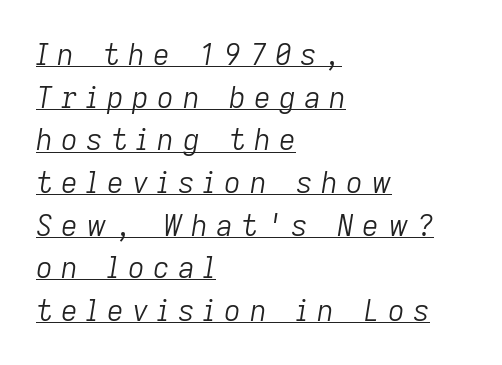
{"italic": "yes", "lean": "right", "slant_degrees": 9, "bold": "no", "weight": "light", "width": "normal", "stroke_contrast": "low", "x_height": "medium", "monospaced": "no", "underline": "yes", "align": "left", "line_spacing": "normal", "line_spacing_ratio": 1.47, "letter_spacing": "wide", "letter_spacing_em": 0.29, "glyph_px": 29}
